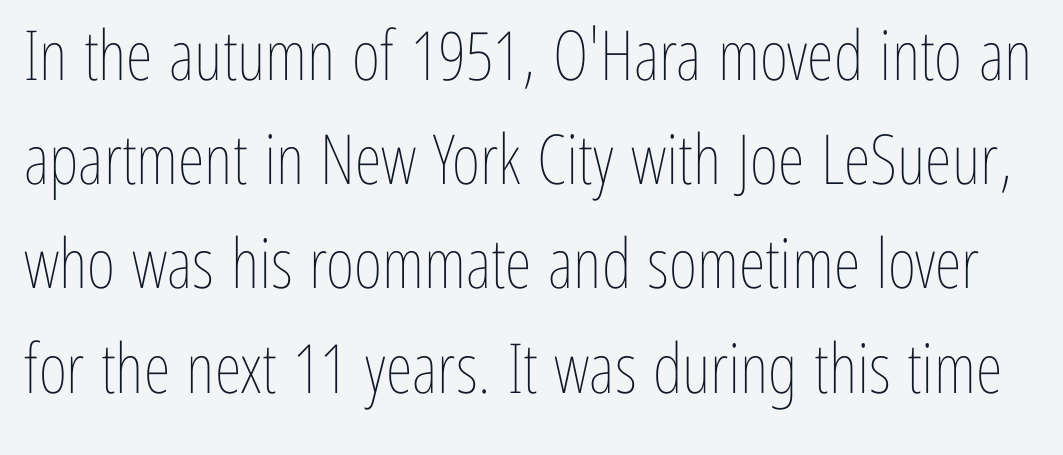
The face looks like a standard text weight, possibly lighter. Does the leading feel generous? No, just average. A typesetter would call this zero additional tracking. Do the letters lean? They stand straight.
